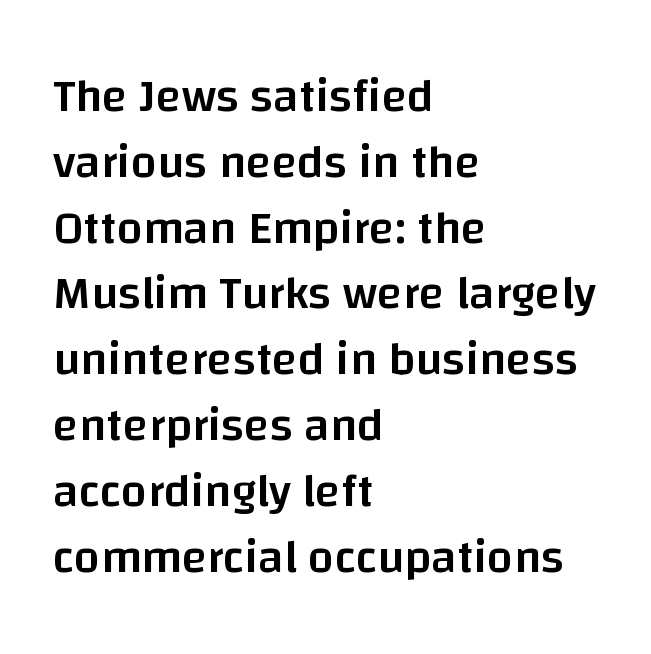
{"serif": "no", "italic": "no", "bold": "semi", "weight": "semibold", "width": "normal", "stroke_contrast": "low", "x_height": "large", "monospaced": "no", "underline": "no", "align": "left", "line_spacing": "normal", "line_spacing_ratio": 1.4, "letter_spacing": "normal", "letter_spacing_em": 0.0, "glyph_px": 47}
